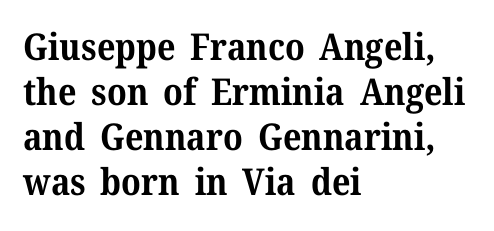
{"serif": "yes", "italic": "no", "bold": "yes", "weight": "bold", "width": "normal", "stroke_contrast": "medium", "x_height": "medium", "monospaced": "no", "underline": "no", "align": "left", "line_spacing_ratio": 1.22, "letter_spacing": "normal", "letter_spacing_em": 0.0, "glyph_px": 37}
